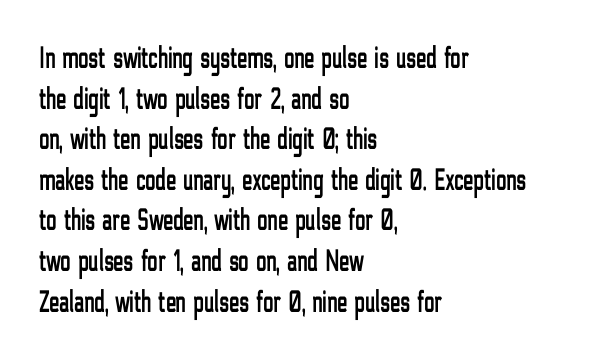
Q: Is the text italic (slanted)? A: No, it is upright.
Q: Is the typeface a serif or a sans-serif typeface? A: Sans-serif.
Q: Is the text underlined? A: No.
Q: How is the paragraph aligned? A: Left-aligned.
Q: Is the spacing between letters normal or unusually wide? A: Normal.
Q: Is the spacing between lines tight, normal or loose? A: Normal.
Q: Width (condensed, normal, or wide)? A: Condensed.
Q: Stroke contrast? A: Low.
Q: x-height? A: Medium.
Q: Monospaced? A: No.
